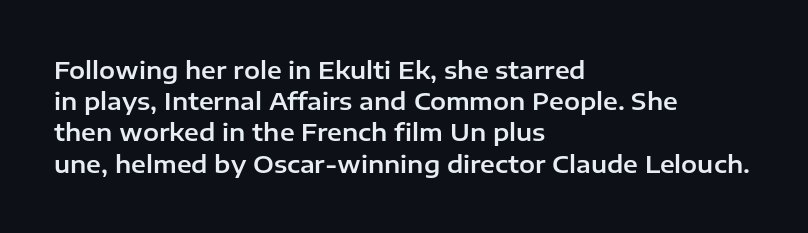
The image shows 24 px text type, upright; set left-aligned, normal line spacing (1.3x), normal letter spacing, not underlined.
